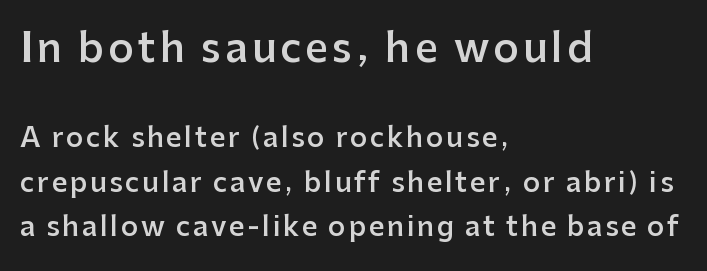
{"serif": "no", "italic": "no", "bold": "semi", "weight": "semibold", "width": "normal", "stroke_contrast": "low", "x_height": "medium", "monospaced": "no", "underline": "no", "align": "left", "line_spacing": "normal", "line_spacing_ratio": 1.65, "larger_block": "first", "size_ratio": 1.48, "glyph_px": 40}
